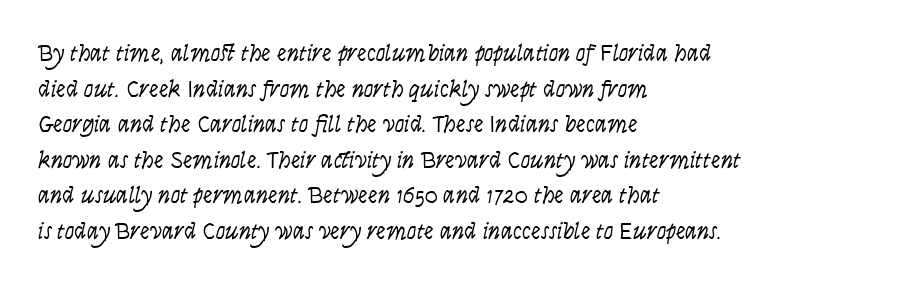
Q: Is the text bold? A: No.
Q: Is the text italic (slanted)? A: Yes.
Q: Is the text underlined? A: No.
Q: How is the paragraph aligned? A: Left-aligned.
Q: Is the spacing between letters normal or unusually wide? A: Normal.
Q: Is the spacing between lines tight, normal or loose? A: Normal.
